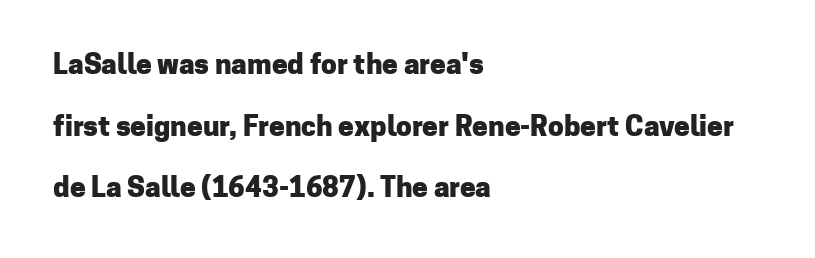
{"serif": "no", "italic": "no", "bold": "yes", "weight": "heavy", "width": "normal", "stroke_contrast": "low", "x_height": "medium", "monospaced": "no", "underline": "no", "align": "left", "line_spacing": "loose", "line_spacing_ratio": 2.2, "letter_spacing": "normal", "letter_spacing_em": 0.0, "glyph_px": 28}
